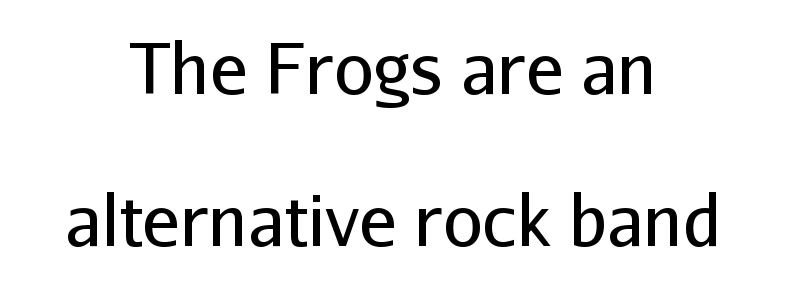
The image shows 70 px regular-weight sans-serif type, upright; set centered, loose line spacing (2.17x), normal letter spacing, not underlined; low stroke contrast and a medium x-height.
